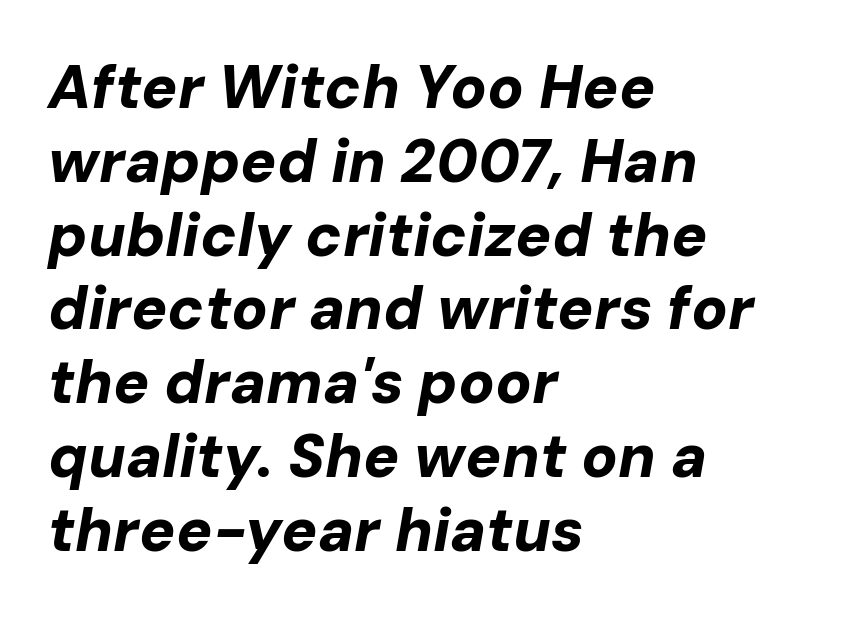
Q: Is the text bold? A: Yes.
Q: Is the text italic (slanted)? A: Yes, it leans right by about 10 degrees.
Q: Is the text underlined? A: No.
Q: How is the paragraph aligned? A: Left-aligned.
Q: Is the spacing between letters normal or unusually wide? A: Normal.
Q: Width (condensed, normal, or wide)? A: Normal.
Q: Stroke contrast? A: Low.
Q: x-height? A: Medium.
Q: Monospaced? A: No.
